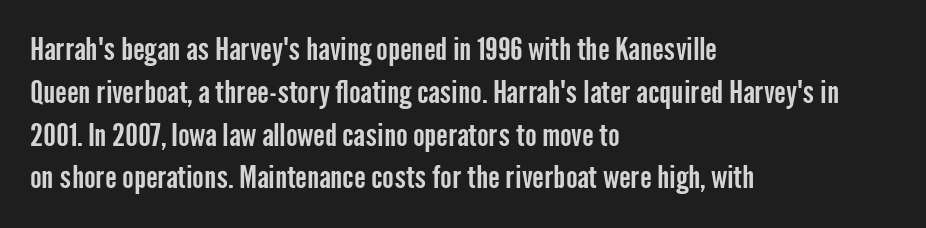
Q: Is the text italic (slanted)? A: No, it is upright.
Q: Is the typeface a serif or a sans-serif typeface? A: Sans-serif.
Q: Is the text underlined? A: No.
Q: How is the paragraph aligned? A: Left-aligned.
Q: Is the spacing between letters normal or unusually wide? A: Normal.
Q: Is the spacing between lines tight, normal or loose? A: Normal.
Q: Width (condensed, normal, or wide)? A: Condensed.
Q: Stroke contrast? A: Low.
Q: x-height? A: Medium.
Q: Monospaced? A: No.
